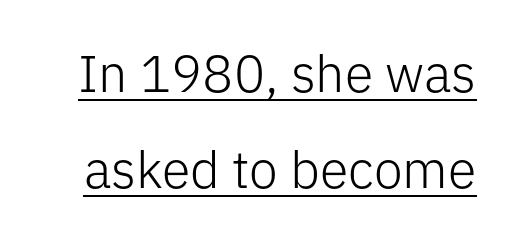
Q: Is the text bold? A: No.
Q: Is the text italic (slanted)? A: No, it is upright.
Q: Is the typeface a serif or a sans-serif typeface? A: Sans-serif.
Q: Is the text underlined? A: Yes.
Q: Is the spacing between letters normal or unusually wide? A: Normal.
Q: Width (condensed, normal, or wide)? A: Normal.
Q: Stroke contrast? A: Low.
Q: x-height? A: Medium.
Q: Monospaced? A: No.
